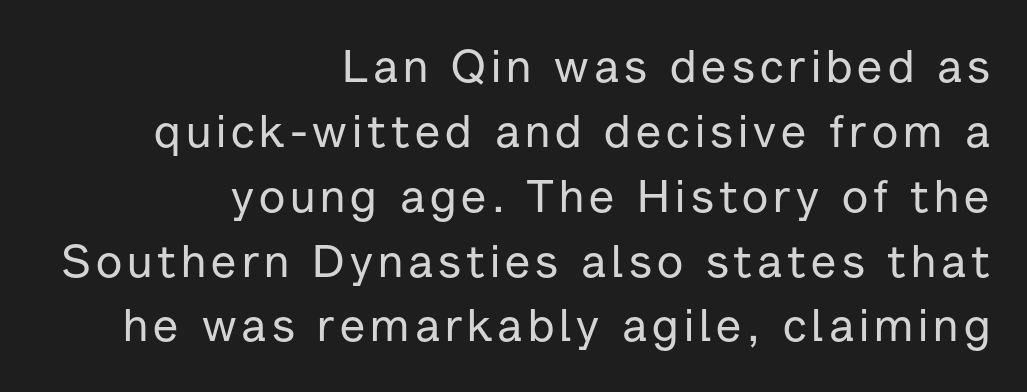
The image shows 46 px sans-serif type, upright; set right-aligned, normal line spacing (1.41x), not underlined; low stroke contrast and a medium x-height.
